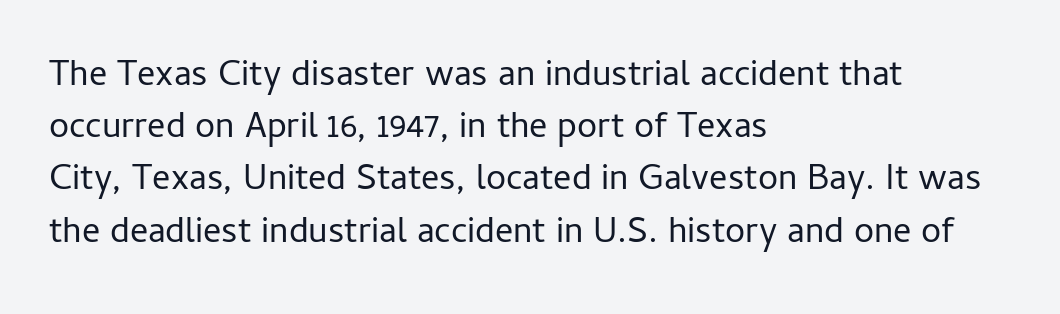
Descenders are the only things crossing below the line. A normal amount of white space separates one row of letters from the next. Ascenders rise straight up at ninety degrees. The compositor pushed each line to the left boundary. Stems here are at most as thick as an everyday book face.
